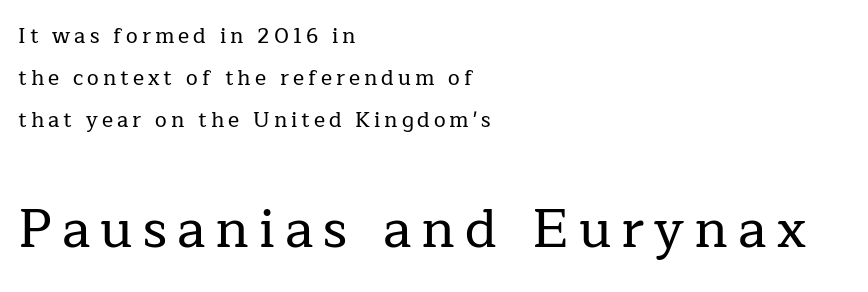
The image shows 53 px serif type, upright; set left-aligned, loose line spacing (1.99x), not underlined; the second (bottom) block is 2.52x larger; low stroke contrast and a medium x-height.
